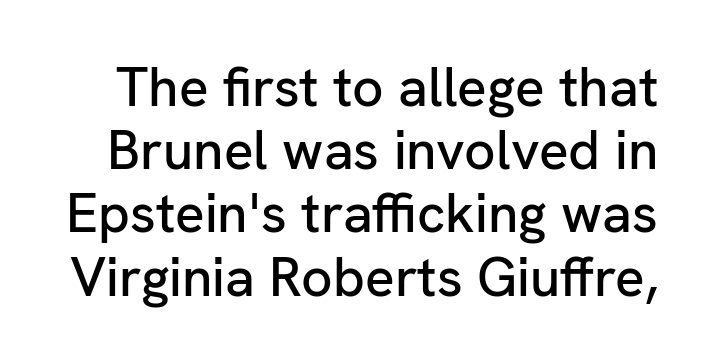
The image shows 55 px sans-serif type, upright; set tight line spacing (1.15x), normal letter spacing, not underlined; low stroke contrast and a medium x-height.
